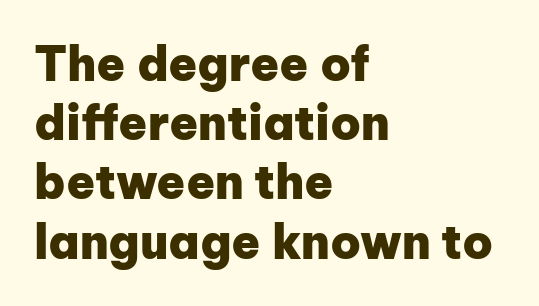
A clean baseline with only descenders dipping below it. Emphasis by weight is at full strength: bold. Looks like regular typesetting: each glyph gets only the width it needs. Teacher's note: observe the even left margin — that is flush-left alignment. It's the straight-up-and-down kind of type. The horizontal fit of the characters is conventional and even.
